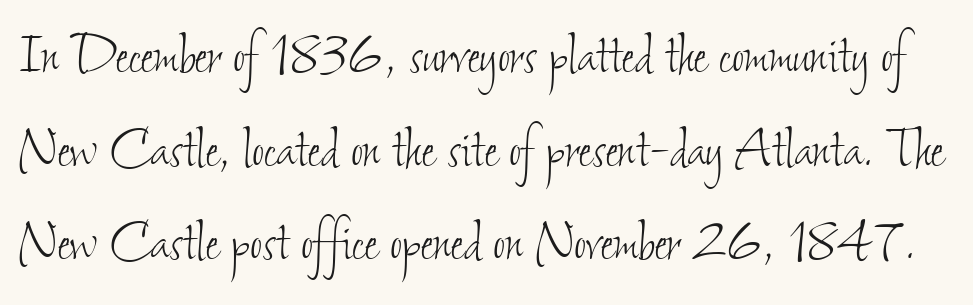
{"bold": "no", "weight": "thin", "width": "condensed", "stroke_contrast": "low", "x_height": "small", "monospaced": "no", "underline": "no", "line_spacing": "normal", "line_spacing_ratio": 1.42, "letter_spacing": "normal", "letter_spacing_em": 0.0, "glyph_px": 66}
